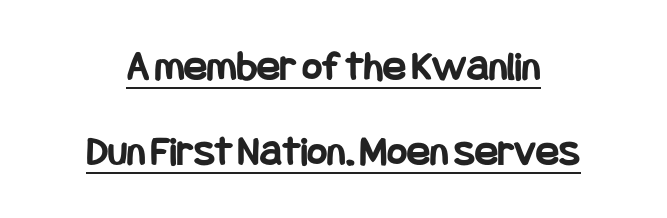
Its strokes are broad and dark, the hallmark of bold type. The face used here is a sans, in the tradition of grotesques and geometrics. The lettering holds an erect, upright posture throughout. The string is rendered with underlining switched on. The letters sit at their default tracking, neither squeezed nor spread. The passage shown stacks its lines with a broad gap.
